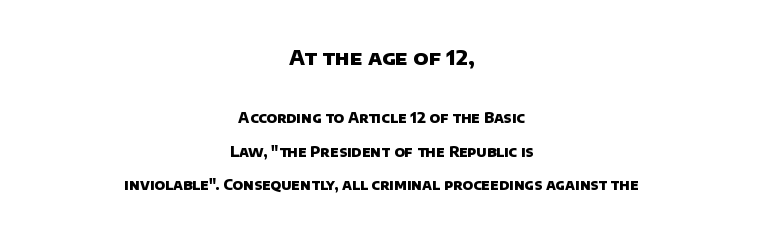
{"bold": "yes", "underline": "no", "align": "center", "line_spacing": "loose", "line_spacing_ratio": 2.4, "letter_spacing": "normal", "letter_spacing_em": 0.0, "larger_block": "first", "size_ratio": 1.43, "glyph_px": 20}
